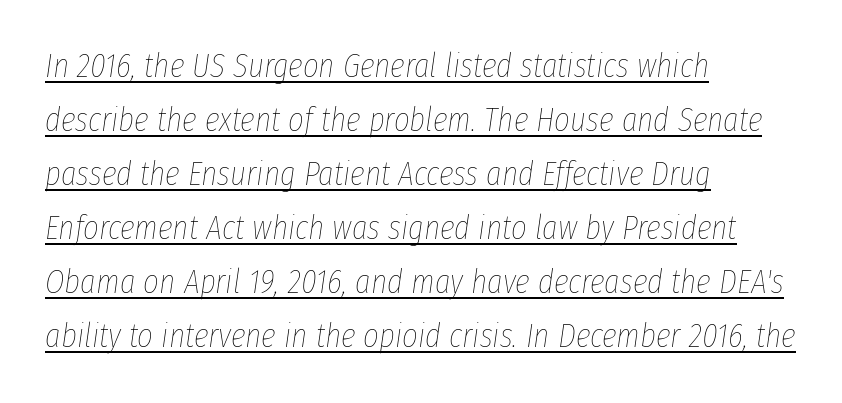
{"italic": "yes", "lean": "right", "slant_degrees": 8, "bold": "no", "weight": "thin", "width": "condensed", "stroke_contrast": "low", "x_height": "medium", "monospaced": "no", "underline": "yes", "align": "left", "line_spacing": "normal", "line_spacing_ratio": 1.59, "letter_spacing": "normal", "letter_spacing_em": 0.0, "glyph_px": 34}
